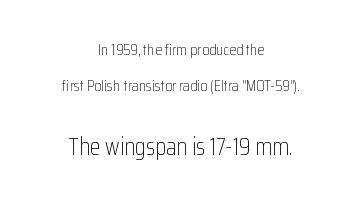
The image shows 24 px text type, upright; set centered, loose line spacing (2.25x), normal letter spacing, not underlined; the second (bottom) block is 1.5x larger.
